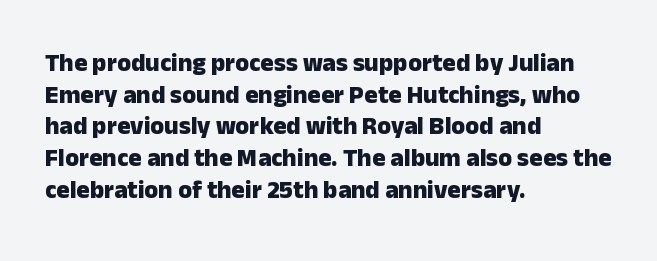
{"italic": "no", "bold": "yes", "underline": "no", "align": "left", "line_spacing": "normal", "line_spacing_ratio": 1.27, "letter_spacing": "normal", "letter_spacing_em": 0.0, "glyph_px": 25}
